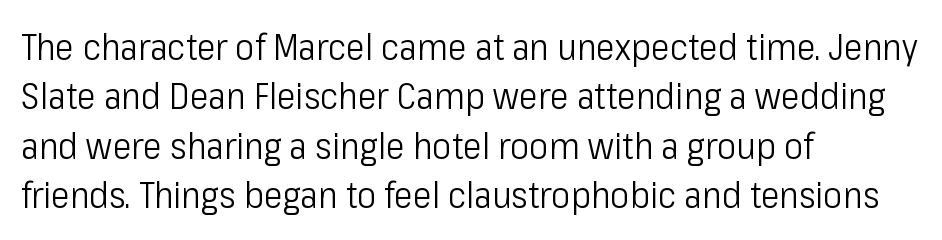
The strip under each line holds only bare page. The letterforms sit shoulder to shoulder at normal distance. The lines are quadded left. The face used here is a sans, in the tradition of grotesques and geometrics. The line-height multiplier appears to be the usual default.
